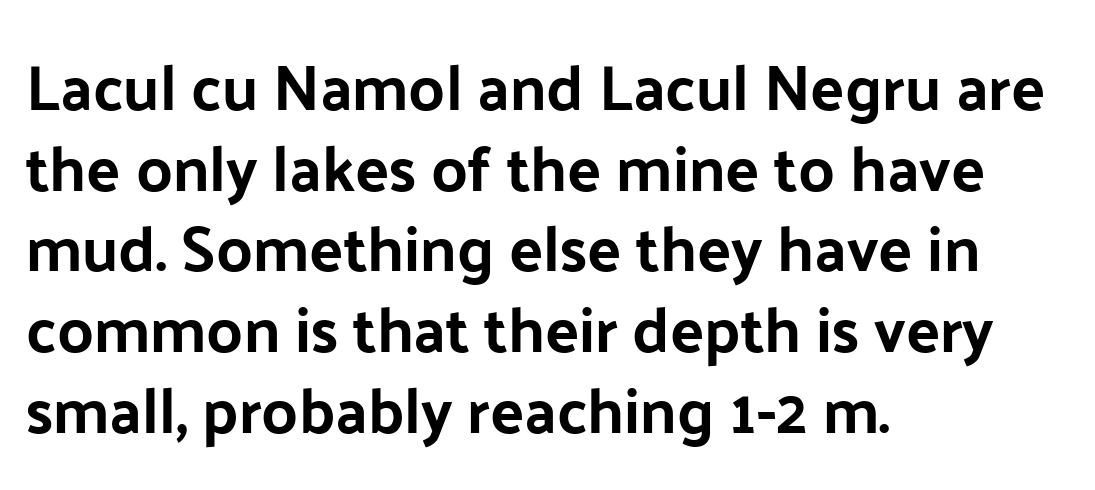
{"serif": "no", "italic": "no", "width": "normal", "stroke_contrast": "low", "x_height": "medium", "monospaced": "no", "underline": "no", "align": "left", "line_spacing": "normal", "line_spacing_ratio": 1.28, "letter_spacing": "normal", "letter_spacing_em": 0.0, "glyph_px": 63}
